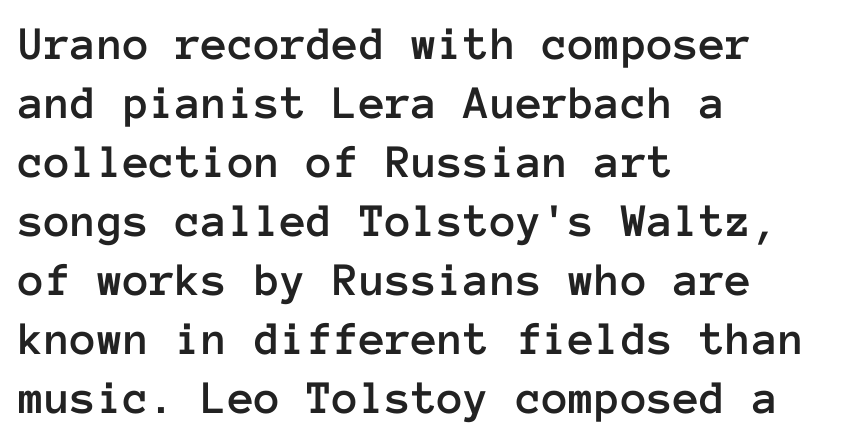
Q: Is the text italic (slanted)? A: No, it is upright.
Q: Is the text underlined? A: No.
Q: How is the paragraph aligned? A: Left-aligned.
Q: Is the spacing between letters normal or unusually wide? A: Normal.
Q: Width (condensed, normal, or wide)? A: Normal.
Q: Stroke contrast? A: Low.
Q: x-height? A: Medium.
Q: Monospaced? A: Yes.
